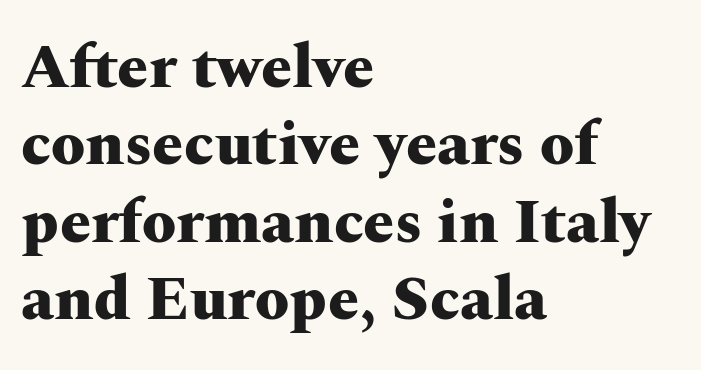
{"serif": "yes", "italic": "no", "bold": "yes", "weight": "heavy", "width": "wide", "stroke_contrast": "medium", "x_height": "medium", "monospaced": "no", "underline": "no", "align": "left", "line_spacing": "normal", "line_spacing_ratio": 1.25, "letter_spacing": "normal", "letter_spacing_em": 0.0, "glyph_px": 62}
